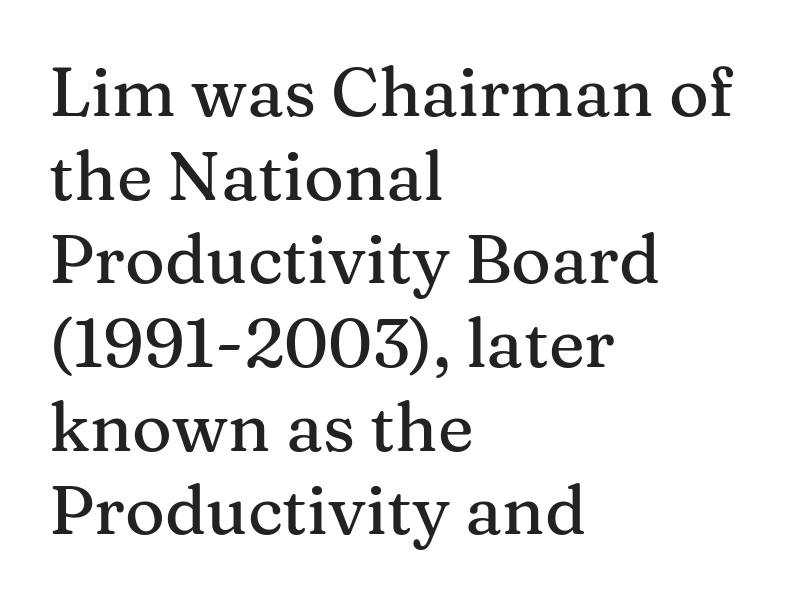
Character widths vary here, with narrow letters taking less room than wide ones. The letters sit at their default tracking, neither squeezed nor spread. Every character sits straight up, as roman type does. Where is the straight margin? On the left. Check under the words: just untouched page. Stroke terminals: seriffed.
